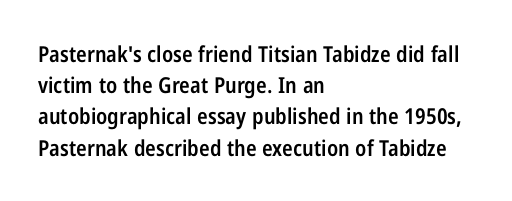
{"italic": "no", "bold": "semi", "underline": "no", "align": "left", "line_spacing": "normal", "line_spacing_ratio": 1.42, "letter_spacing": "normal", "letter_spacing_em": 0.0, "glyph_px": 22}
